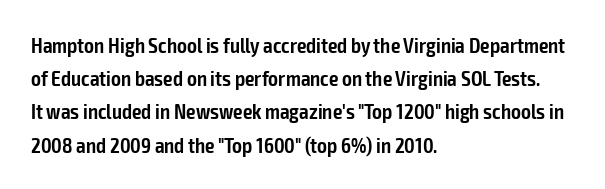
The image shows 21 px text type, upright; set left-aligned, normal line spacing (1.58x), normal letter spacing, not underlined.
